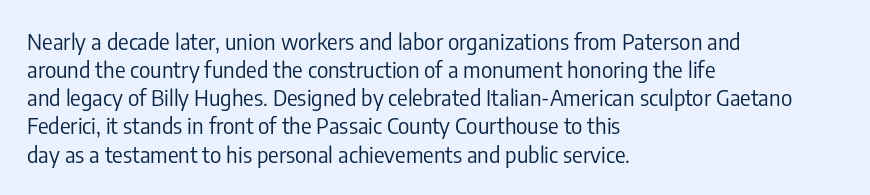
{"italic": "no", "bold": "no", "underline": "no", "align": "left", "line_spacing": "normal", "line_spacing_ratio": 1.28, "letter_spacing": "normal", "letter_spacing_em": 0.0, "glyph_px": 22}
